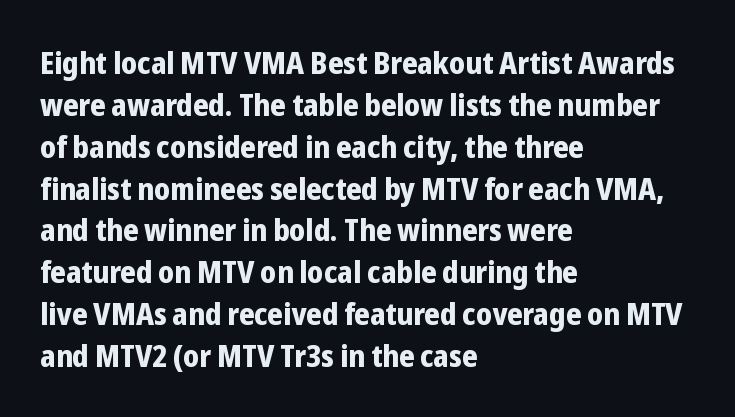
{"serif": "no", "italic": "no", "bold": "yes", "weight": "bold", "width": "condensed", "stroke_contrast": "low", "x_height": "medium", "monospaced": "no", "underline": "no", "align": "left", "line_spacing": "normal", "line_spacing_ratio": 1.35, "letter_spacing": "normal", "letter_spacing_em": 0.0, "glyph_px": 31}
